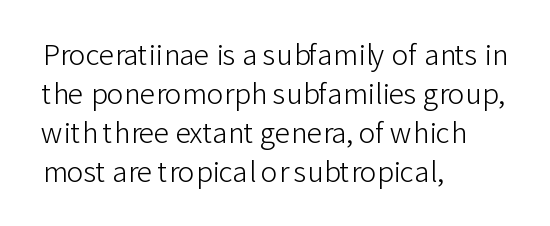
{"serif": "no", "italic": "no", "bold": "no", "weight": "light", "width": "normal", "stroke_contrast": "low", "x_height": "medium", "monospaced": "no", "underline": "no", "align": "left", "line_spacing": "normal", "line_spacing_ratio": 1.39, "letter_spacing": "normal", "letter_spacing_em": 0.0, "glyph_px": 28}
